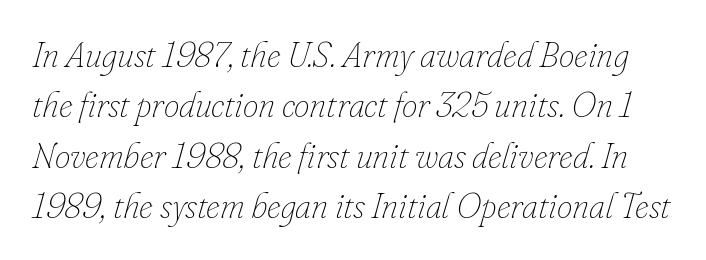
{"italic": "yes", "lean": "right", "slant_degrees": 16, "bold": "no", "weight": "thin", "width": "normal", "stroke_contrast": "low", "x_height": "small", "monospaced": "no", "underline": "no", "line_spacing": "normal", "line_spacing_ratio": 1.44, "letter_spacing": "normal", "letter_spacing_em": 0.0, "glyph_px": 35}
